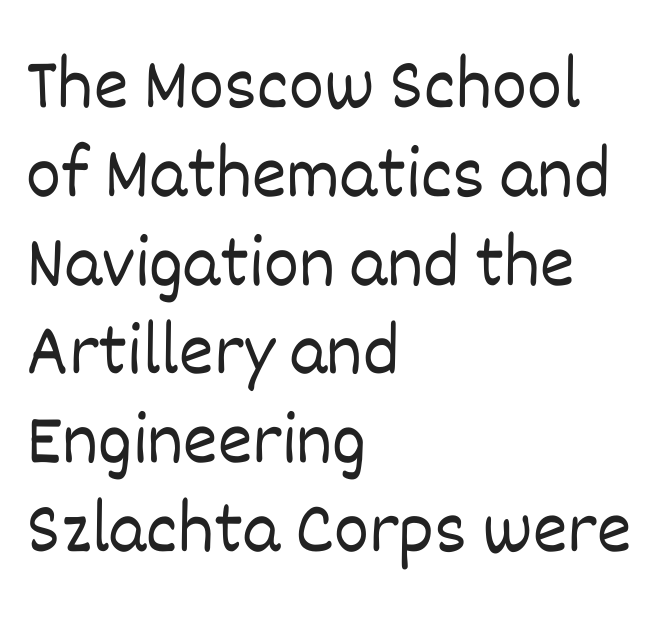
The image shows 74 px light type, upright; set left-aligned, line spacing 1.2x, normal letter spacing, not underlined; low stroke contrast and a large x-height.
